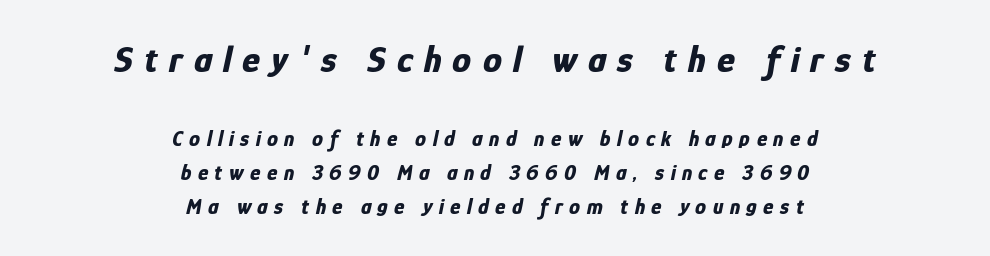
The image shows 38 px bold, condensed type, italic (leaning right); set centered, normal line spacing (1.54x), unusually wide letter spacing (+0.29 em), not underlined; the first (top) block is 1.73x larger; low stroke contrast and a medium x-height.
